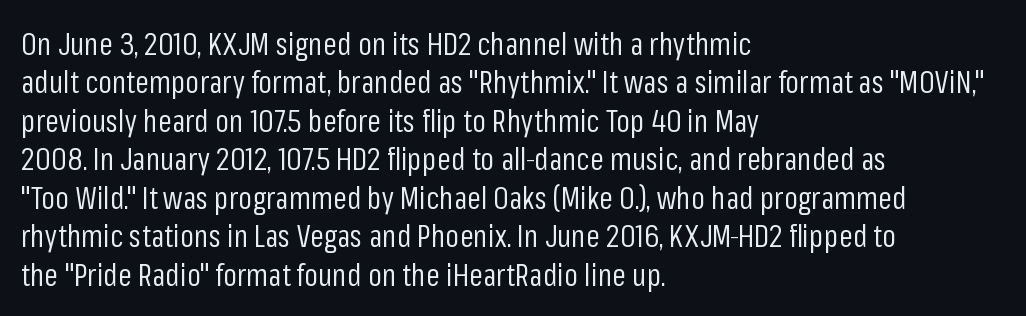
The image shows 31 px regular-weight, condensed sans-serif type, upright; set left-aligned, line spacing 1.24x, normal letter spacing, not underlined; low stroke contrast and a medium x-height.
